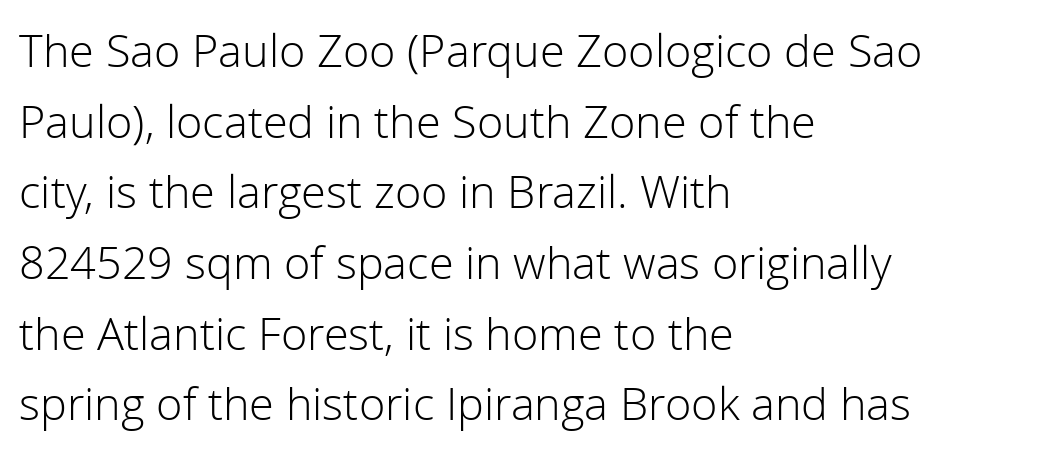
Casual observation: everything's shoved over to the left. Is the letter spacing exaggerated? No — it looks like the ordinary default. Descenders are the only things crossing below the line. Weight class: somewhere from thin through regular. Typographically, this falls in the sans-serif category.
